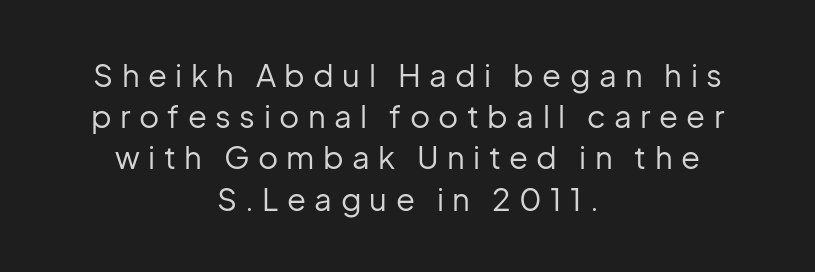
{"serif": "no", "italic": "no", "bold": "no", "weight": "regular", "width": "normal", "stroke_contrast": "low", "x_height": "medium", "monospaced": "no", "underline": "no", "align": "center", "line_spacing": "normal", "line_spacing_ratio": 1.33, "letter_spacing": "wide", "letter_spacing_em": 0.27, "glyph_px": 31}
